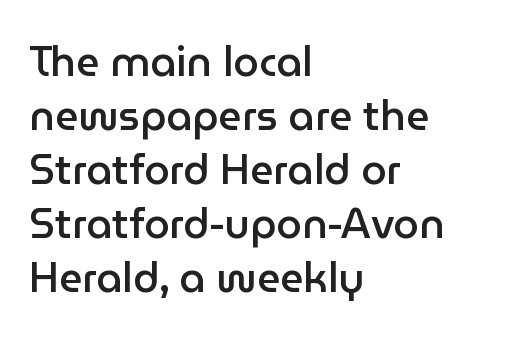
The image shows 41 px semibold sans-serif type, upright; set left-aligned, normal line spacing (1.32x), normal letter spacing, not underlined; low stroke contrast and a medium x-height.
